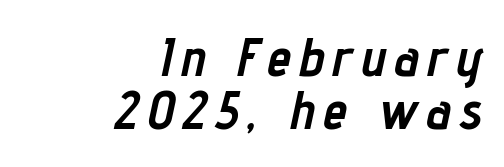
The image shows 54 px semibold, condensed type, italic (leaning right); set right-aligned, tight line spacing (0.99x), not underlined; low stroke contrast and a medium x-height.
